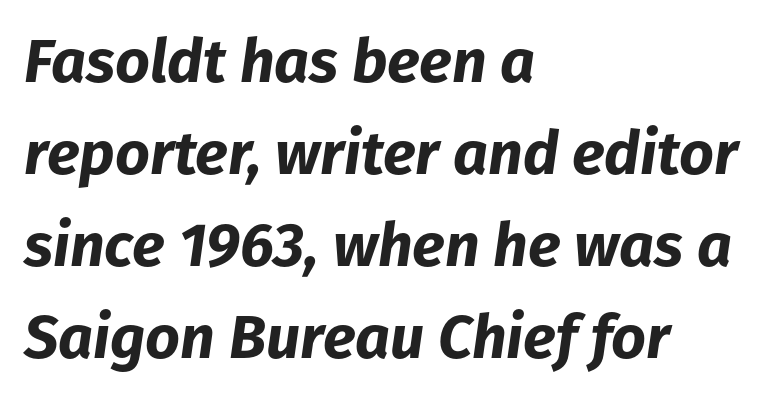
Standard letterfit; no display-style spreading of the glyphs. If you drew a ruler down the left edge, every line would touch it. Here the designer chose a conventional face with non-uniform glyph widths. Baseline-to-baseline distance is the conventional proportion of letter height. An italicized treatment has been applied to the whole sample. Caption: bold face, heavy strokes.
